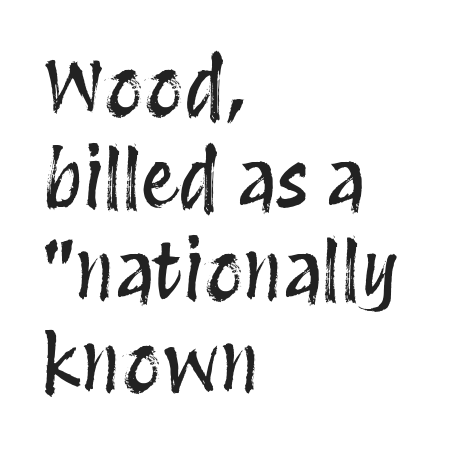
{"italic": "no", "width": "condensed", "stroke_contrast": "medium", "x_height": "large", "monospaced": "no", "underline": "no", "align": "left", "line_spacing_ratio": 1.21, "letter_spacing": "normal", "letter_spacing_em": 0.0, "glyph_px": 76}
